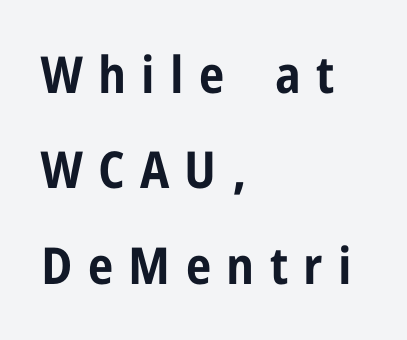
Q: Is the text bold? A: Yes.
Q: Is the text italic (slanted)? A: No, it is upright.
Q: Is the typeface a serif or a sans-serif typeface? A: Sans-serif.
Q: Is the text underlined? A: No.
Q: How is the paragraph aligned? A: Left-aligned.
Q: Is the spacing between letters normal or unusually wide? A: Unusually wide.
Q: Width (condensed, normal, or wide)? A: Condensed.
Q: Stroke contrast? A: Low.
Q: x-height? A: Medium.
Q: Monospaced? A: No.
